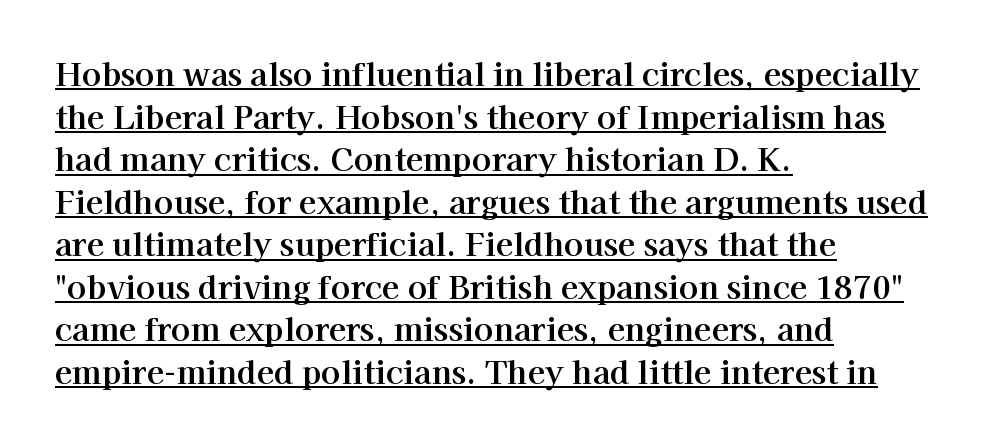
{"serif": "yes", "italic": "no", "width": "normal", "stroke_contrast": "high", "x_height": "medium", "monospaced": "no", "underline": "yes", "align": "left", "line_spacing": "normal", "line_spacing_ratio": 1.33, "letter_spacing": "normal", "letter_spacing_em": 0.0, "glyph_px": 32}
